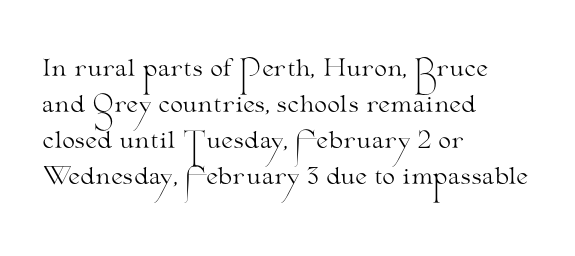
Q: Is the text bold? A: No.
Q: Is the text italic (slanted)? A: No, it is upright.
Q: Is the text underlined? A: No.
Q: How is the paragraph aligned? A: Left-aligned.
Q: Is the spacing between letters normal or unusually wide? A: Normal.
Q: Is the spacing between lines tight, normal or loose? A: Normal.
